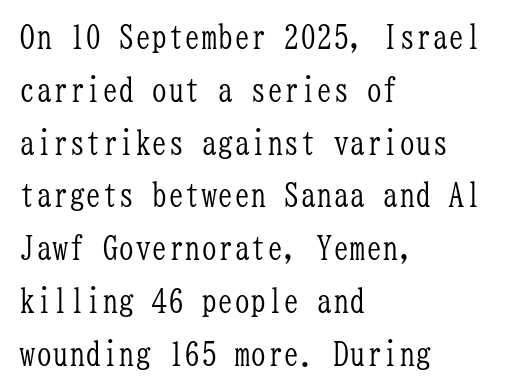
The area under the type is left untouched. Weight: regular or lighter. Tall strokes in this sample are plumb rather than angled. Horizontal bands of white between lines are of average thickness. Yep, those are serifs on the letters. A typesetter would call this monospace, since all characters share one set width.
